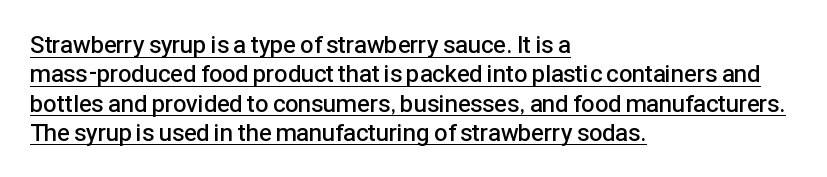
The image shows 24 px text type, upright; set left-aligned, line spacing 1.22x, normal letter spacing, underlined.
